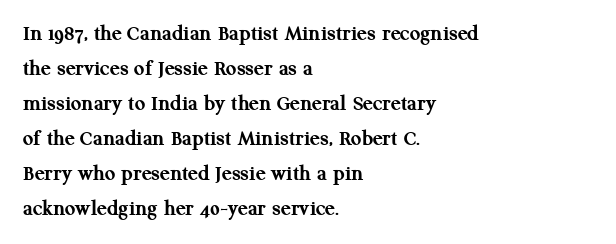
The image shows 23 px bold type, upright; set left-aligned, normal line spacing (1.52x), normal letter spacing, not underlined.
